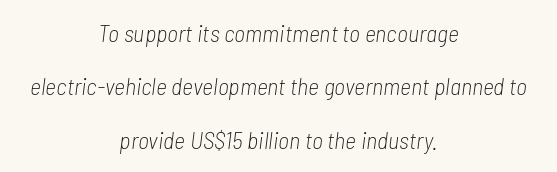
Q: Is the text bold? A: No.
Q: Is the text italic (slanted)? A: Yes, it leans right by about 7 degrees.
Q: Is the text underlined? A: No.
Q: How is the paragraph aligned? A: Centered.
Q: Is the spacing between letters normal or unusually wide? A: Normal.
Q: Is the spacing between lines tight, normal or loose? A: Loose.
